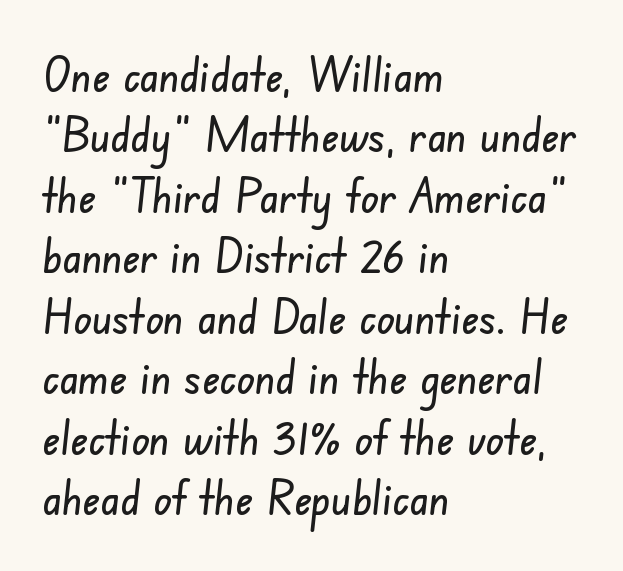
Q: Is the typeface a serif or a sans-serif typeface? A: Sans-serif.
Q: Is the text underlined? A: No.
Q: How is the paragraph aligned? A: Left-aligned.
Q: Is the spacing between letters normal or unusually wide? A: Normal.
Q: Is the spacing between lines tight, normal or loose? A: Normal.
Q: Width (condensed, normal, or wide)? A: Condensed.
Q: Stroke contrast? A: Low.
Q: x-height? A: Small.
Q: Monospaced? A: No.
